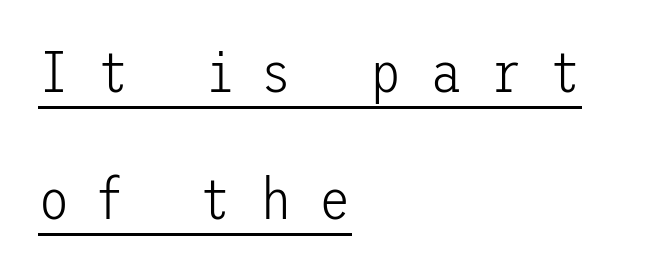
Q: Is the text bold? A: No.
Q: Is the text italic (slanted)? A: No, it is upright.
Q: Is the typeface a serif or a sans-serif typeface? A: Sans-serif.
Q: Is the text underlined? A: Yes.
Q: How is the paragraph aligned? A: Left-aligned.
Q: Is the spacing between letters normal or unusually wide? A: Unusually wide.
Q: Is the spacing between lines tight, normal or loose? A: Loose.
Q: Width (condensed, normal, or wide)? A: Normal.
Q: Stroke contrast? A: Low.
Q: x-height? A: Medium.
